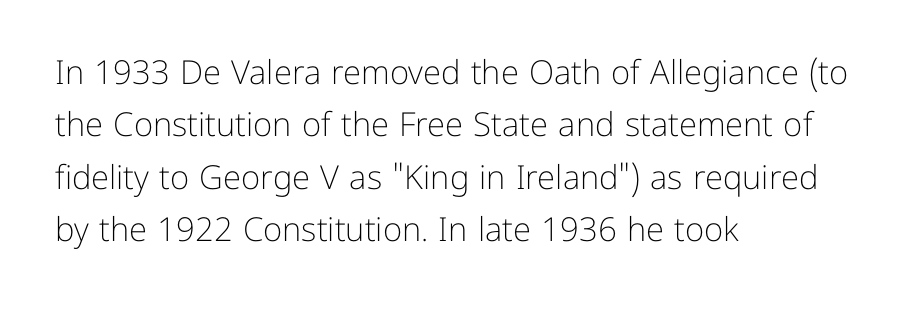
Q: Is the text bold? A: No.
Q: Is the text italic (slanted)? A: No, it is upright.
Q: Is the typeface a serif or a sans-serif typeface? A: Sans-serif.
Q: Is the text underlined? A: No.
Q: How is the paragraph aligned? A: Left-aligned.
Q: Is the spacing between letters normal or unusually wide? A: Normal.
Q: Is the spacing between lines tight, normal or loose? A: Normal.
Q: Width (condensed, normal, or wide)? A: Normal.
Q: Stroke contrast? A: Low.
Q: x-height? A: Medium.
Q: Monospaced? A: No.
